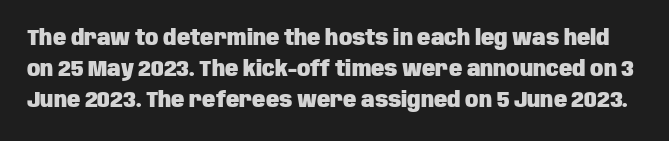
Q: Is the text bold? A: Yes.
Q: Is the text italic (slanted)? A: No, it is upright.
Q: Is the text underlined? A: No.
Q: Is the spacing between letters normal or unusually wide? A: Normal.
Q: Is the spacing between lines tight, normal or loose? A: Normal.
